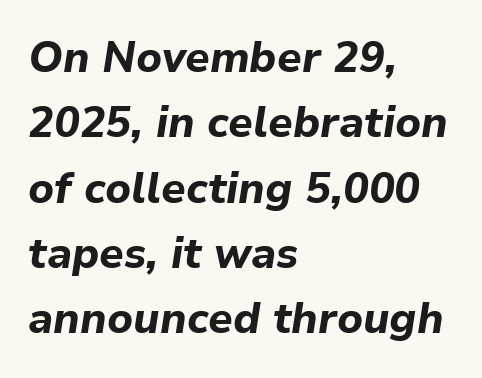
The image shows 43 px bold type, italic (leaning right); set left-aligned, normal line spacing (1.52x), normal letter spacing, not underlined; low stroke contrast and a medium x-height.
